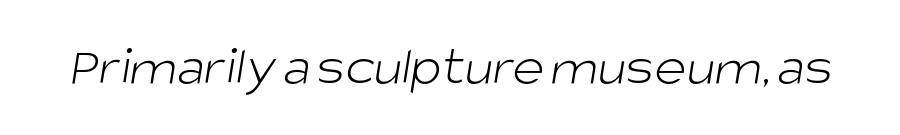
Q: Is the text bold? A: No.
Q: Is the typeface a serif or a sans-serif typeface? A: Sans-serif.
Q: Is the text underlined? A: No.
Q: Is the spacing between letters normal or unusually wide? A: Normal.
Q: Width (condensed, normal, or wide)? A: Normal.
Q: Stroke contrast? A: Low.
Q: x-height? A: Large.
Q: Monospaced? A: No.
